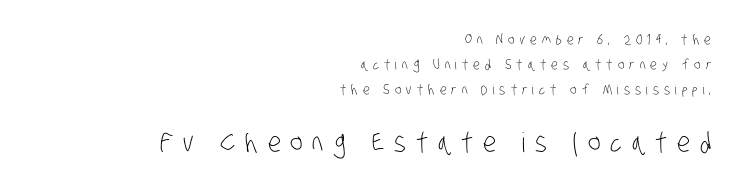
{"bold": "no", "underline": "no", "align": "right", "line_spacing_ratio": 1.8, "letter_spacing": "wide", "letter_spacing_em": 0.36, "larger_block": "second", "size_ratio": 1.93, "glyph_px": 27}
